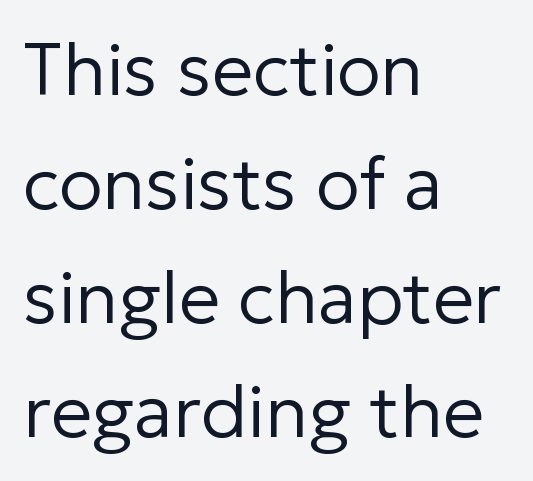
{"serif": "no", "italic": "no", "bold": "no", "weight": "regular", "width": "normal", "stroke_contrast": "low", "x_height": "medium", "monospaced": "no", "underline": "no", "align": "left", "line_spacing": "normal", "line_spacing_ratio": 1.56, "letter_spacing": "normal", "letter_spacing_em": 0.0, "glyph_px": 73}
